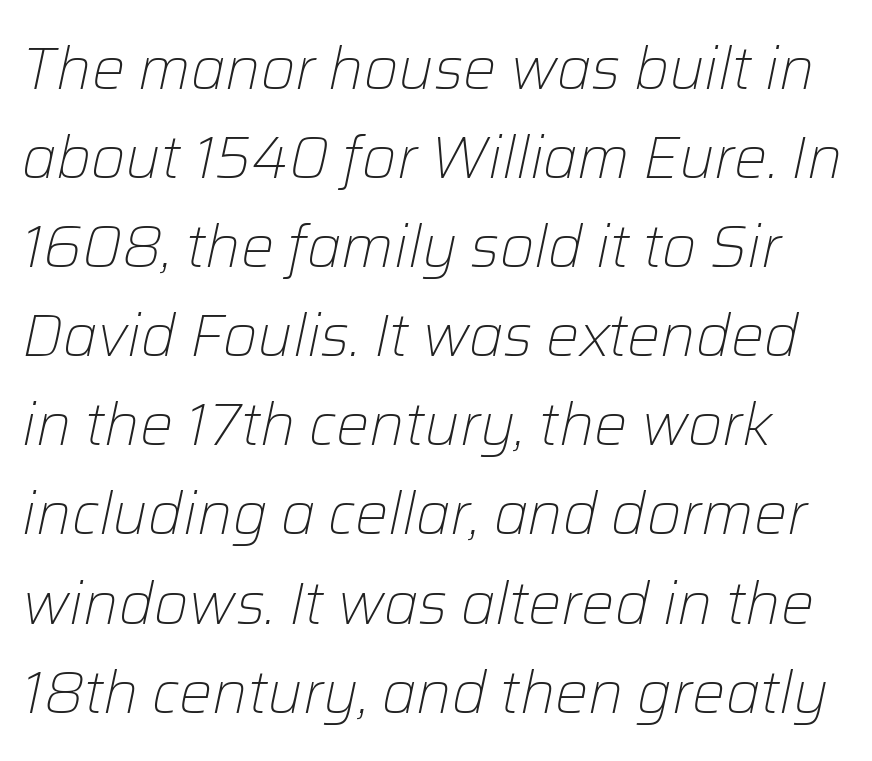
{"italic": "yes", "lean": "right", "slant_degrees": 12, "bold": "no", "weight": "light", "width": "normal", "stroke_contrast": "low", "x_height": "medium", "monospaced": "no", "underline": "no", "line_spacing": "normal", "line_spacing_ratio": 1.51, "letter_spacing": "normal", "letter_spacing_em": 0.0, "glyph_px": 59}
